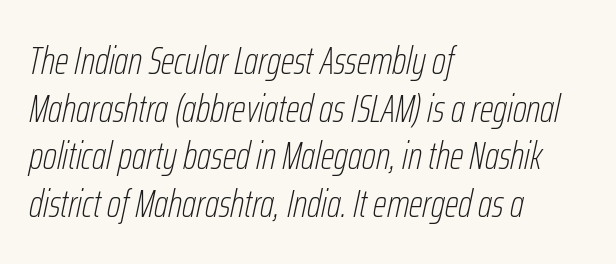
{"italic": "yes", "lean": "right", "slant_degrees": 12, "bold": "no", "weight": "thin", "width": "condensed", "stroke_contrast": "low", "x_height": "medium", "monospaced": "no", "underline": "no", "align": "left", "line_spacing_ratio": 1.22, "letter_spacing": "normal", "letter_spacing_em": 0.0, "glyph_px": 39}
